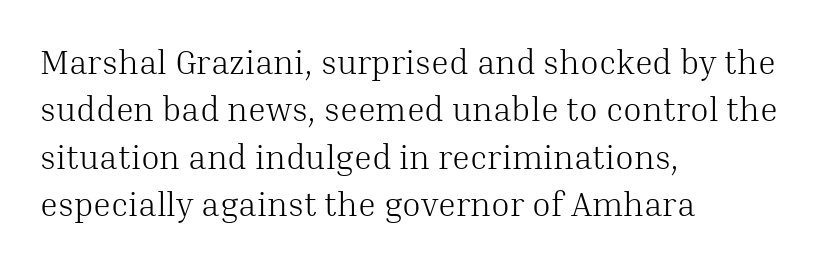
Stems here are at most as thick as an everyday book face. Quick note: underline off. This sample has the flowing, uneven cadence of proportional lettering. Inter-character spacing is left at the font's built-in metrics. Serifs: yes, visible at the terminals of the letterforms.
